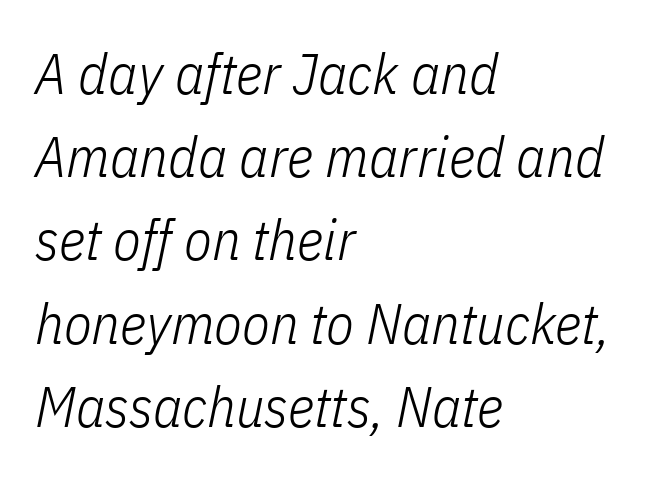
Q: Is the text bold? A: No.
Q: Is the text italic (slanted)? A: Yes, it leans right by about 11 degrees.
Q: Is the text underlined? A: No.
Q: How is the paragraph aligned? A: Left-aligned.
Q: Is the spacing between letters normal or unusually wide? A: Normal.
Q: Is the spacing between lines tight, normal or loose? A: Normal.
Q: Width (condensed, normal, or wide)? A: Condensed.
Q: Stroke contrast? A: Low.
Q: x-height? A: Medium.
Q: Monospaced? A: No.
